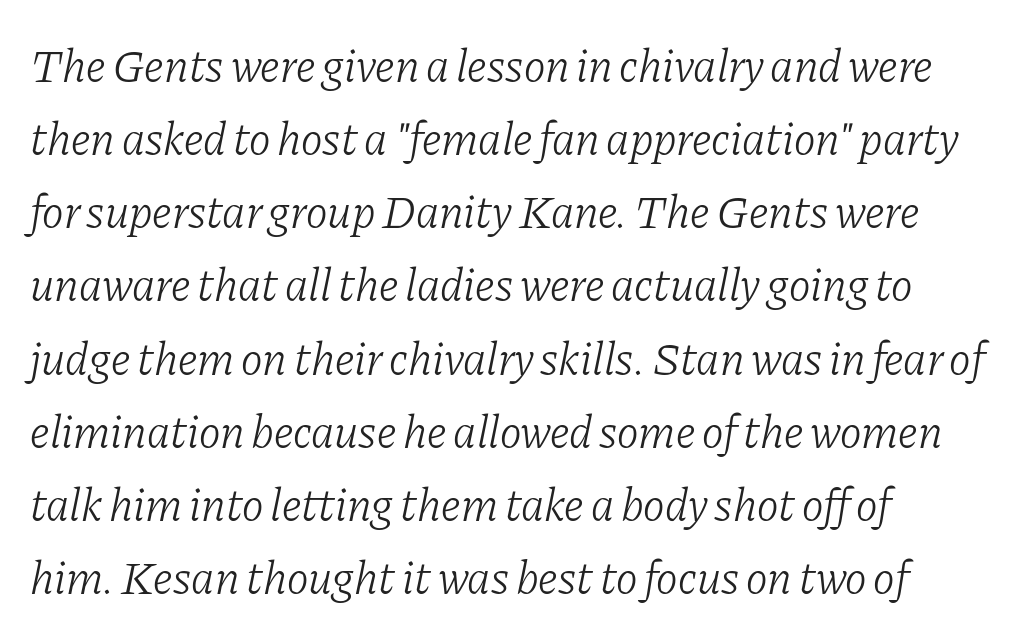
Letters rest on an invisible, unmarked baseline. The rendering keeps characters at their native spacing. Varying glyph widths throughout — classic text-font behaviour. Students, observe: this is what conventionally led text looks like. Quick note: italic. Weight: regular or lighter.
